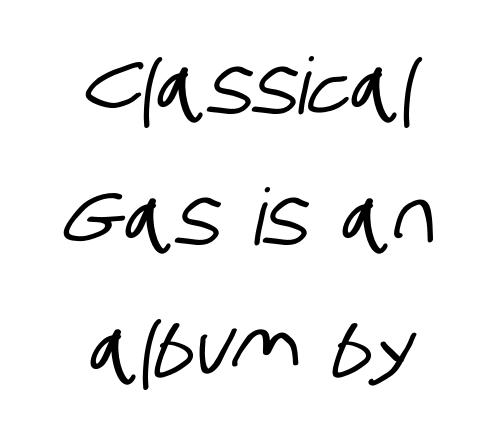
Q: Is the typeface a serif or a sans-serif typeface? A: Sans-serif.
Q: Is the text underlined? A: No.
Q: How is the paragraph aligned? A: Centered.
Q: Is the spacing between letters normal or unusually wide? A: Normal.
Q: Is the spacing between lines tight, normal or loose? A: Normal.
Q: Width (condensed, normal, or wide)? A: Condensed.
Q: Stroke contrast? A: Low.
Q: x-height? A: Large.
Q: Monospaced? A: No.
